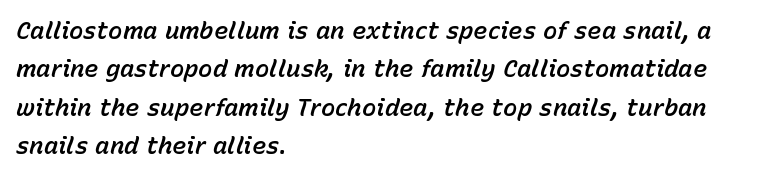
The image shows 24 px text type, italic (leaning right); set left-aligned, normal line spacing (1.6x), normal letter spacing, not underlined.
